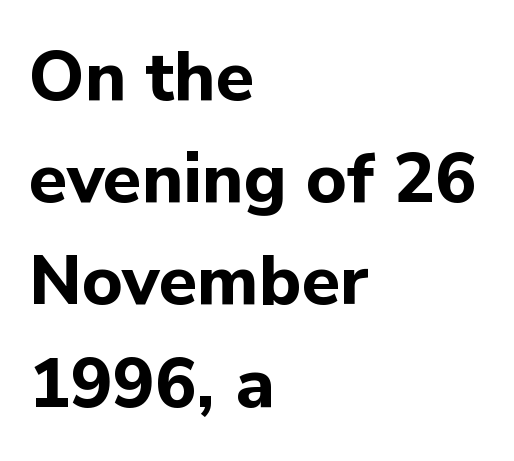
Q: Is the text bold? A: Yes.
Q: Is the text italic (slanted)? A: No, it is upright.
Q: Is the typeface a serif or a sans-serif typeface? A: Sans-serif.
Q: Is the text underlined? A: No.
Q: How is the paragraph aligned? A: Left-aligned.
Q: Is the spacing between letters normal or unusually wide? A: Normal.
Q: Is the spacing between lines tight, normal or loose? A: Normal.
Q: Width (condensed, normal, or wide)? A: Normal.
Q: Stroke contrast? A: Low.
Q: x-height? A: Medium.
Q: Monospaced? A: No.
